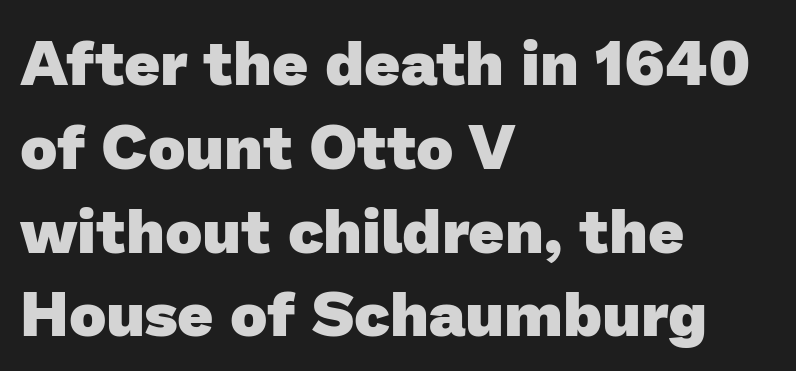
{"serif": "no", "bold": "yes", "weight": "heavy", "width": "normal", "stroke_contrast": "low", "x_height": "medium", "monospaced": "no", "underline": "no", "align": "left", "line_spacing": "normal", "line_spacing_ratio": 1.33, "letter_spacing": "normal", "letter_spacing_em": 0.0, "glyph_px": 63}
